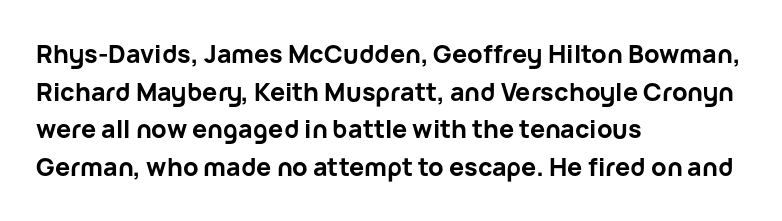
Q: Is the text bold? A: Yes.
Q: Is the text italic (slanted)? A: No, it is upright.
Q: Is the text underlined? A: No.
Q: How is the paragraph aligned? A: Left-aligned.
Q: Is the spacing between letters normal or unusually wide? A: Normal.
Q: Is the spacing between lines tight, normal or loose? A: Normal.
